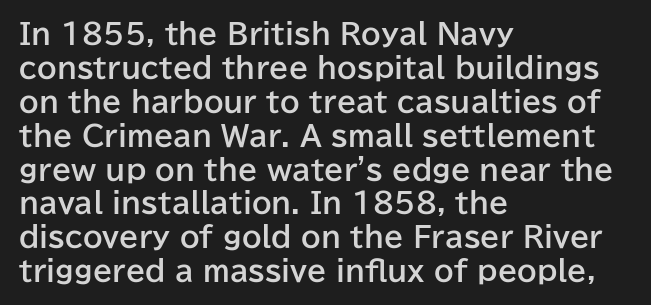
Proportional: the letters do not fall into vertical columns. The type sits square on the baseline with zero lean. Reading down the block, your eye returns to a fixed left position each line. Just letters on the line, the space beneath them empty. Nobody touched the tracking dial on this one.
